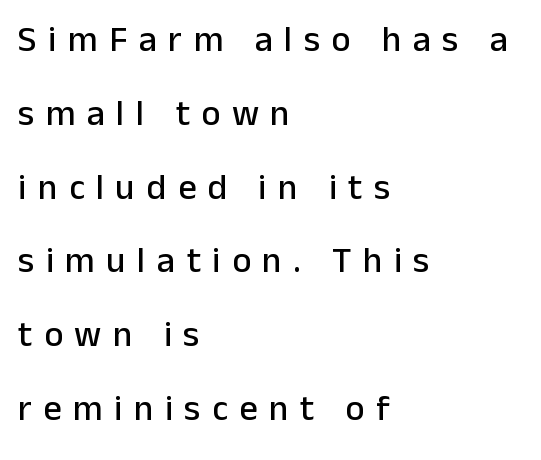
Interline gaps are noticeably wide in this sample. A typesetter would call this proportional, since set widths differ per character. The lettering holds an erect, upright posture throughout. The space beneath each line is pristine and unruled. Layout note: lines flush left. A typesetter would call this heavily tracked-out type.
